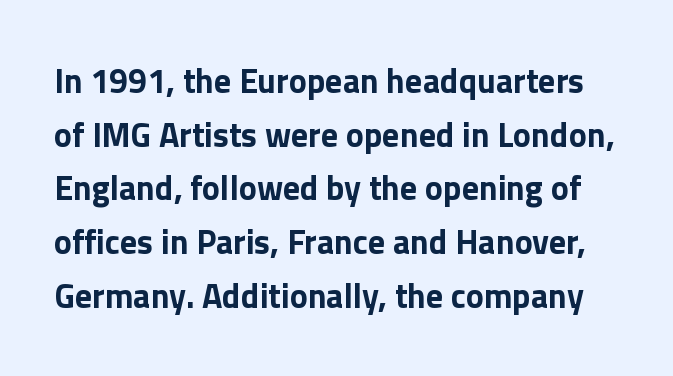
The image shows 34 px bold sans-serif type, upright; set normal line spacing (1.58x), normal letter spacing, not underlined; low stroke contrast and a medium x-height.
